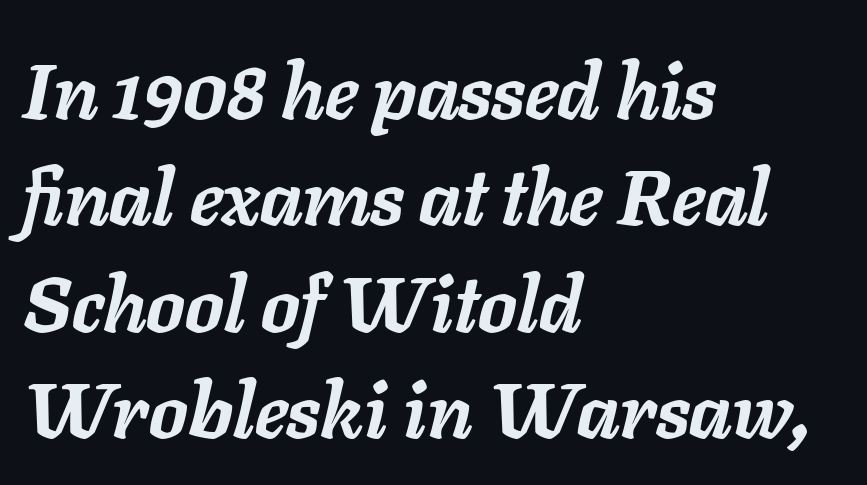
Q: Is the text bold? A: Yes.
Q: Is the text italic (slanted)? A: Yes, it leans right by about 11 degrees.
Q: Is the text underlined? A: No.
Q: How is the paragraph aligned? A: Left-aligned.
Q: Is the spacing between letters normal or unusually wide? A: Normal.
Q: Is the spacing between lines tight, normal or loose? A: Normal.
Q: Width (condensed, normal, or wide)? A: Normal.
Q: Stroke contrast? A: Low.
Q: x-height? A: Medium.
Q: Monospaced? A: No.
